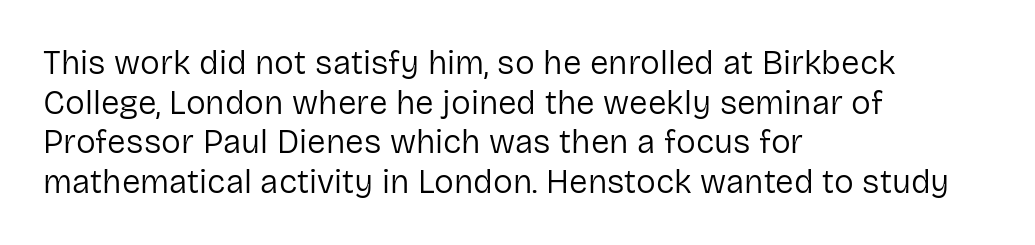
Spacing verdict: proportional, widths tailored to each character. Posture: vertical. Where is the straight margin? On the left. These glyphs show unthickened strokes, regular width or finer. Note: no serifs on the glyphs. Letters rest on an invisible, unmarked baseline.
